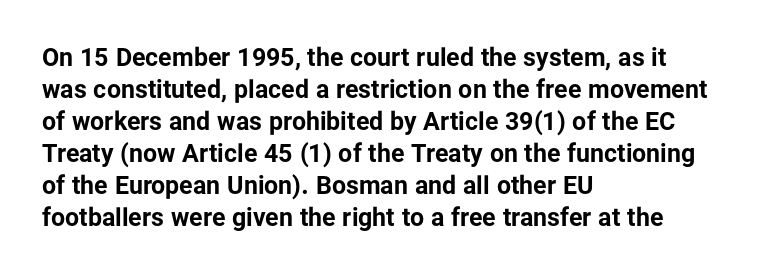
{"italic": "no", "bold": "yes", "underline": "no", "align": "left", "line_spacing": "normal", "line_spacing_ratio": 1.28, "letter_spacing": "normal", "letter_spacing_em": 0.0, "glyph_px": 25}
